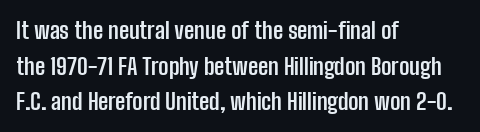
{"italic": "no", "bold": "yes", "underline": "no", "align": "left", "line_spacing": "normal", "line_spacing_ratio": 1.55, "letter_spacing": "normal", "letter_spacing_em": 0.0, "glyph_px": 23}
